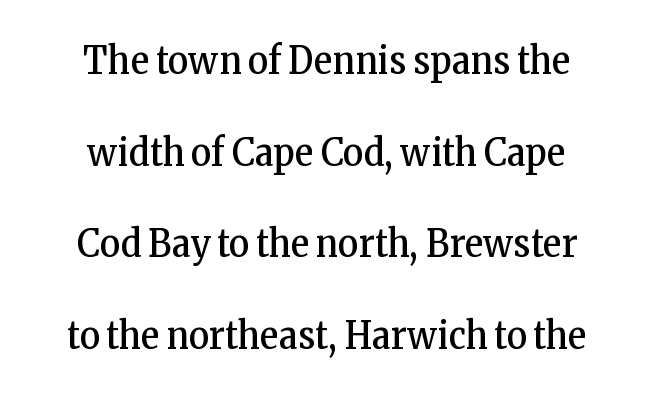
{"serif": "yes", "italic": "no", "bold": "no", "weight": "regular", "width": "condensed", "stroke_contrast": "low", "x_height": "medium", "monospaced": "no", "underline": "no", "align": "center", "line_spacing": "loose", "line_spacing_ratio": 2.35, "letter_spacing": "normal", "letter_spacing_em": 0.0, "glyph_px": 39}
